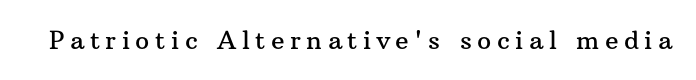
The image shows 25 px text type, upright; set unusually wide letter spacing (+0.22 em), not underlined.
